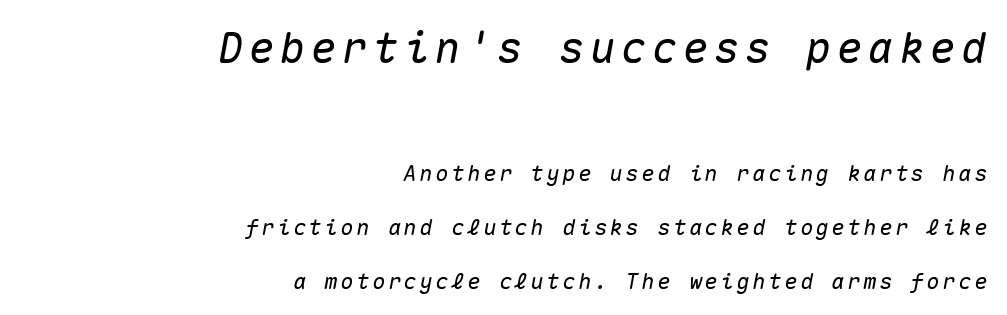
The image shows 43 px text type, italic (leaning right), monospaced; set right-aligned, loose line spacing (2.44x), not underlined; the first (top) block is 1.95x larger; medium stroke contrast and a medium x-height.
